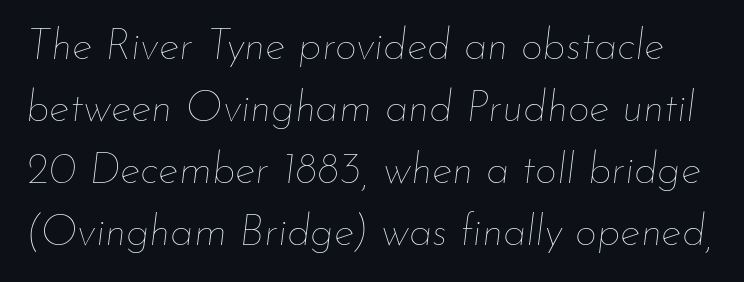
The image shows 43 px thin type, italic (leaning right); set normal line spacing (1.44x), normal letter spacing, not underlined; low stroke contrast and a small x-height.
